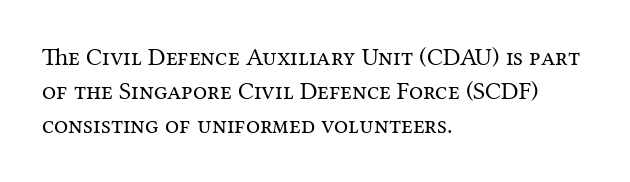
Q: Is the text bold? A: No.
Q: Is the text italic (slanted)? A: No, it is upright.
Q: Is the text underlined? A: No.
Q: How is the paragraph aligned? A: Left-aligned.
Q: Is the spacing between letters normal or unusually wide? A: Normal.
Q: Is the spacing between lines tight, normal or loose? A: Normal.
